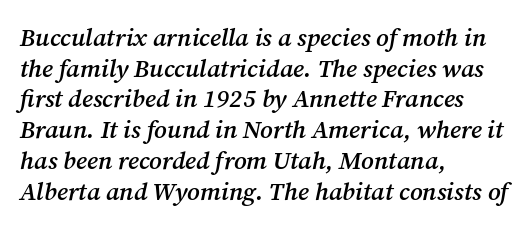
Leftover space on each line is placed entirely after the last word. The font's italic variant was chosen for this text. The rendering uses a semibold face; strokes are thickened but not to full bold. The words here are not underlined. Here the glyphs are tracked normally, forming tight word shapes.
